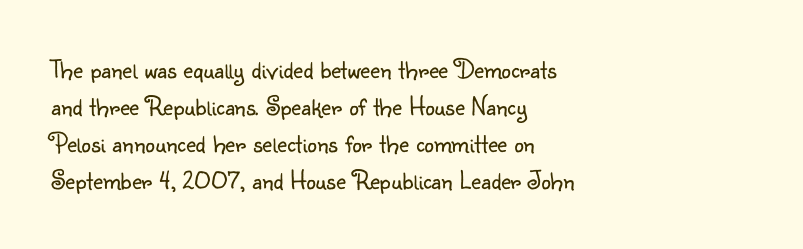
The image shows 27 px text type, upright; set left-aligned, normal line spacing (1.37x), normal letter spacing, not underlined.
